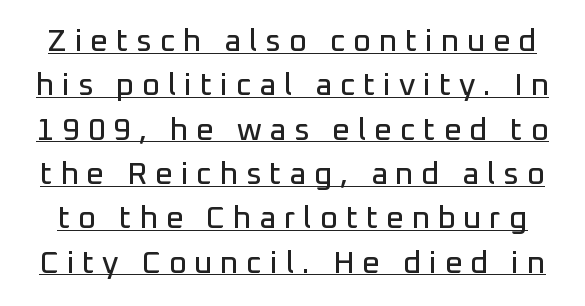
{"serif": "no", "italic": "no", "width": "normal", "stroke_contrast": "low", "x_height": "medium", "monospaced": "no", "underline": "yes", "line_spacing": "normal", "line_spacing_ratio": 1.43, "letter_spacing": "wide", "letter_spacing_em": 0.25, "glyph_px": 31}
